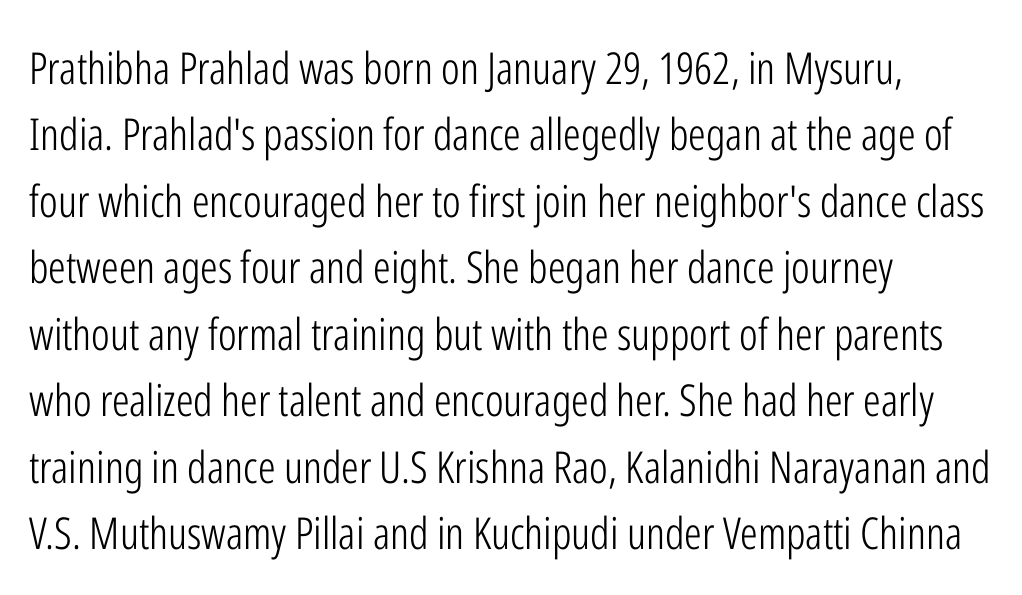
These lines are rendered in a variable-pitch font. Italic: no, the glyphs are upright roman. Weight: in the light-to-regular range. Visually the block forms a straight wall on the left and a jagged coastline on the right. Horizontal bands of white between lines are of average thickness. The font family rendered here belongs to the sans-serif group.
